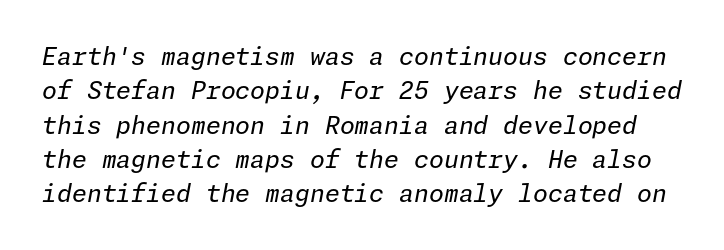
{"italic": "yes", "lean": "right", "slant_degrees": 11, "bold": "no", "underline": "no", "line_spacing": "normal", "line_spacing_ratio": 1.43, "letter_spacing": "normal", "letter_spacing_em": 0.0, "glyph_px": 24}
